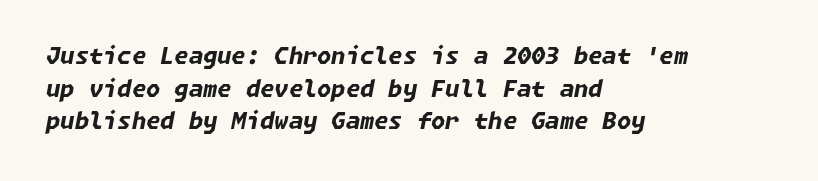
{"italic": "yes", "lean": "right", "slant_degrees": 11, "bold": "yes", "underline": "no", "align": "left", "line_spacing": "normal", "line_spacing_ratio": 1.42, "letter_spacing": "normal", "letter_spacing_em": 0.0, "glyph_px": 23}
